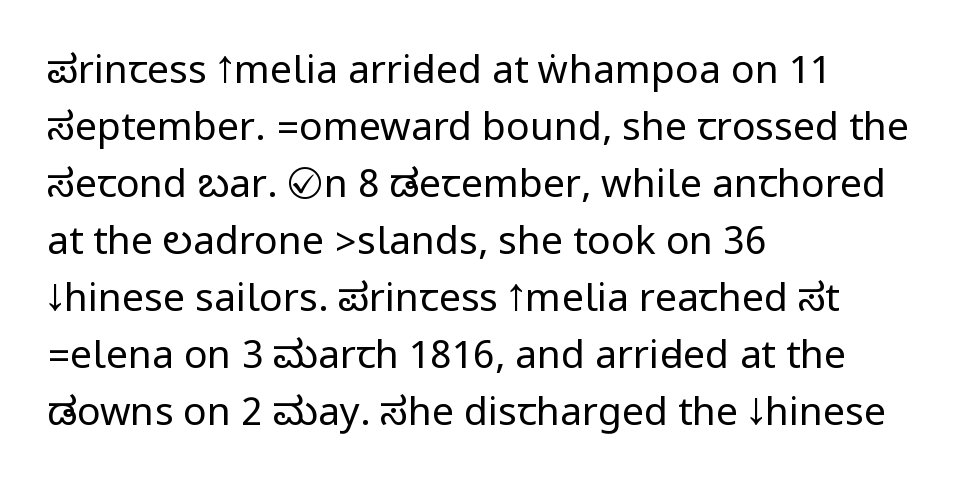
This reads as an unemphasized weight, regular at the heaviest. These lines are composed in type without serifs. The type sits square on the baseline with zero lean. In terms of letterspacing, this is plain default setting. A normal amount of white space separates one row of letters from the next.
